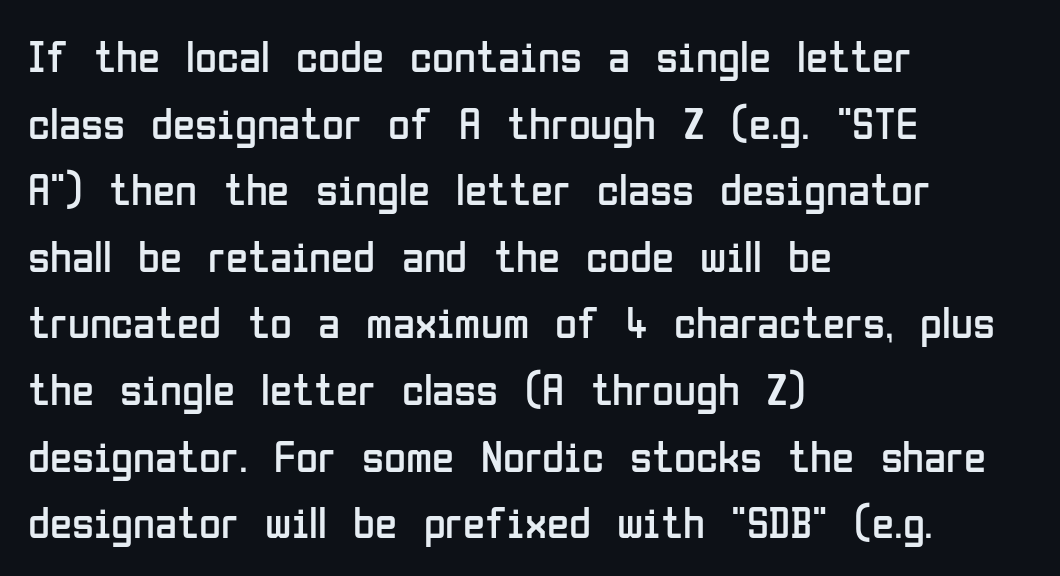
The image shows 45 px regular-weight, condensed sans-serif type, upright; set left-aligned, normal line spacing (1.48x), normal letter spacing, not underlined; low stroke contrast and a medium x-height.
